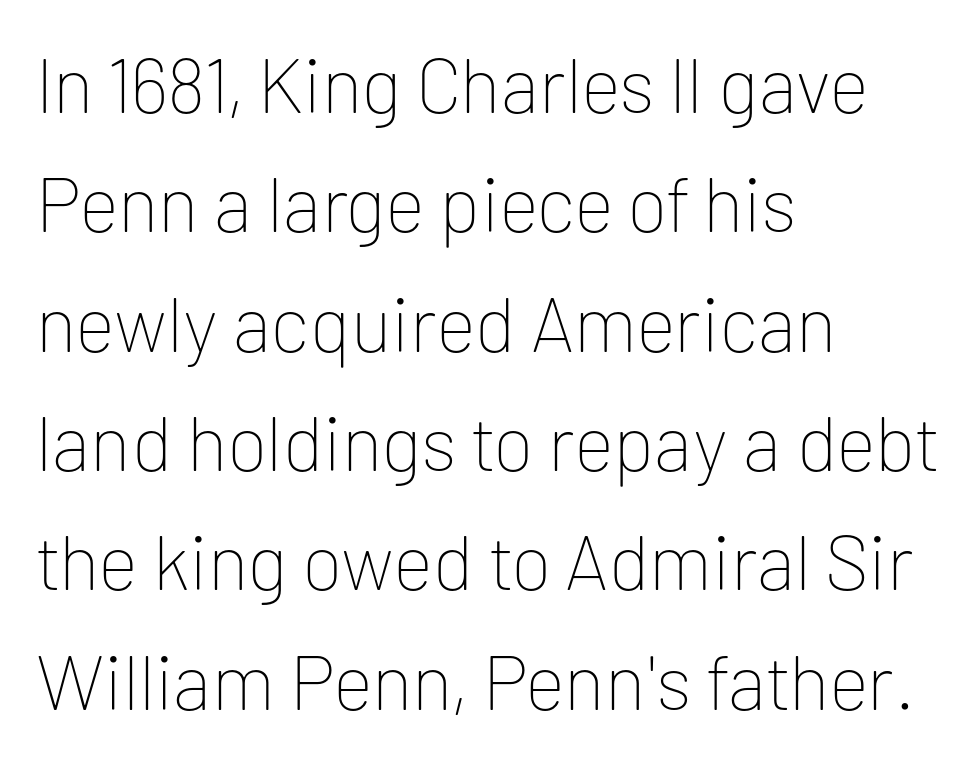
Q: Is the text bold? A: No.
Q: Is the text italic (slanted)? A: No, it is upright.
Q: Is the typeface a serif or a sans-serif typeface? A: Sans-serif.
Q: Is the text underlined? A: No.
Q: How is the paragraph aligned? A: Left-aligned.
Q: Is the spacing between letters normal or unusually wide? A: Normal.
Q: Is the spacing between lines tight, normal or loose? A: Normal.
Q: Width (condensed, normal, or wide)? A: Normal.
Q: Stroke contrast? A: Low.
Q: x-height? A: Medium.
Q: Monospaced? A: No.
